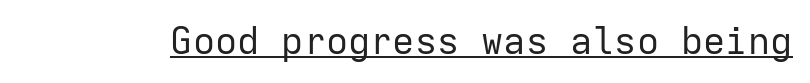
Q: Is the text bold? A: No.
Q: Is the text italic (slanted)? A: No, it is upright.
Q: Is the typeface a serif or a sans-serif typeface? A: Sans-serif.
Q: Is the text underlined? A: Yes.
Q: Is the spacing between letters normal or unusually wide? A: Normal.
Q: Width (condensed, normal, or wide)? A: Normal.
Q: Stroke contrast? A: Low.
Q: x-height? A: Medium.
Q: Monospaced? A: Yes.
